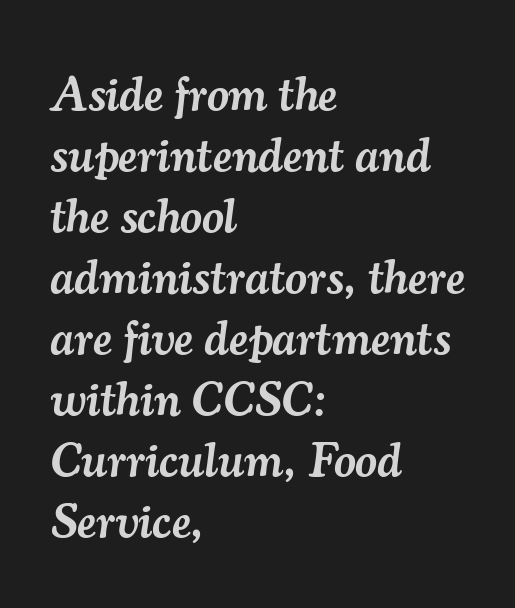
Q: Is the text bold? A: Semi-bold.
Q: Is the text italic (slanted)? A: Yes, it leans right by about 7 degrees.
Q: Is the typeface a serif or a sans-serif typeface? A: Serif.
Q: Is the text underlined? A: No.
Q: How is the paragraph aligned? A: Left-aligned.
Q: Is the spacing between letters normal or unusually wide? A: Normal.
Q: Is the spacing between lines tight, normal or loose? A: Normal.
Q: Width (condensed, normal, or wide)? A: Normal.
Q: Stroke contrast? A: Medium.
Q: x-height? A: Small.
Q: Monospaced? A: No.
